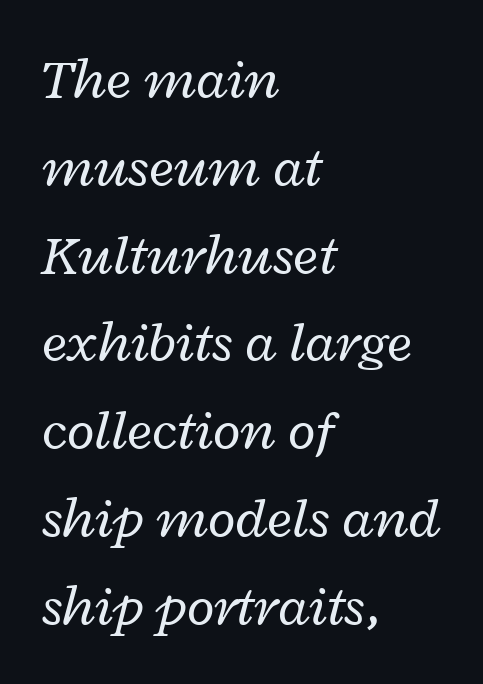
{"italic": "yes", "lean": "right", "slant_degrees": 12, "bold": "no", "weight": "regular", "width": "wide", "stroke_contrast": "low", "x_height": "medium", "monospaced": "no", "underline": "no", "align": "left", "line_spacing": "normal", "line_spacing_ratio": 1.54, "letter_spacing": "normal", "letter_spacing_em": 0.0, "glyph_px": 57}
